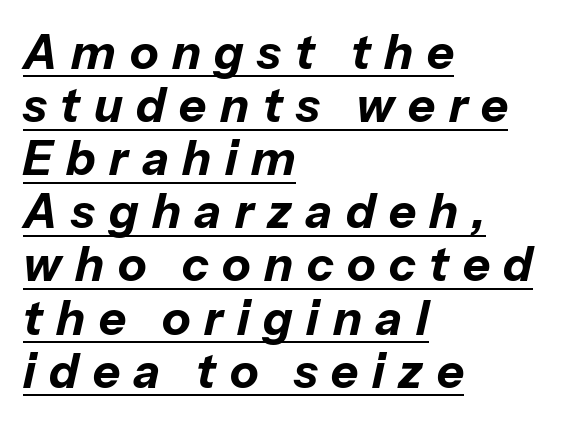
Q: Is the text bold? A: Yes.
Q: Is the text italic (slanted)? A: Yes, it leans right by about 13 degrees.
Q: Is the text underlined? A: Yes.
Q: How is the paragraph aligned? A: Left-aligned.
Q: Is the spacing between letters normal or unusually wide? A: Unusually wide.
Q: Is the spacing between lines tight, normal or loose? A: Tight.
Q: Width (condensed, normal, or wide)? A: Normal.
Q: Stroke contrast? A: Low.
Q: x-height? A: Medium.
Q: Monospaced? A: No.
